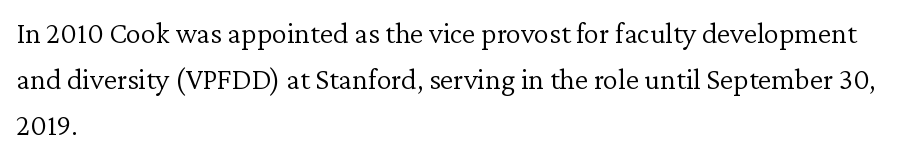
The image shows 30 px light serif type, upright; set left-aligned, normal line spacing (1.54x), normal letter spacing, not underlined; low stroke contrast and a medium x-height.
